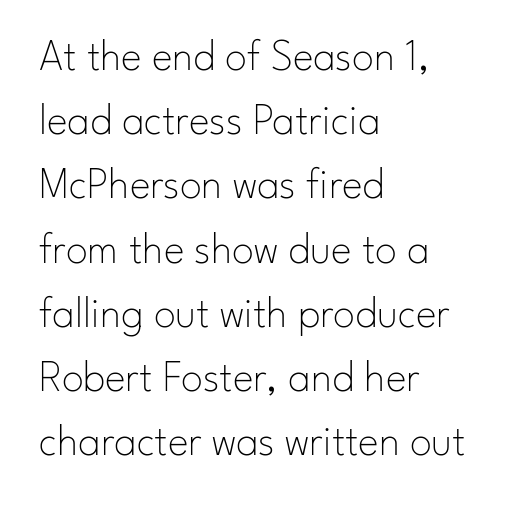
{"serif": "no", "italic": "no", "bold": "no", "weight": "thin", "width": "normal", "stroke_contrast": "low", "x_height": "small", "monospaced": "no", "underline": "no", "align": "left", "line_spacing": "normal", "line_spacing_ratio": 1.46, "letter_spacing": "normal", "letter_spacing_em": 0.0, "glyph_px": 44}
